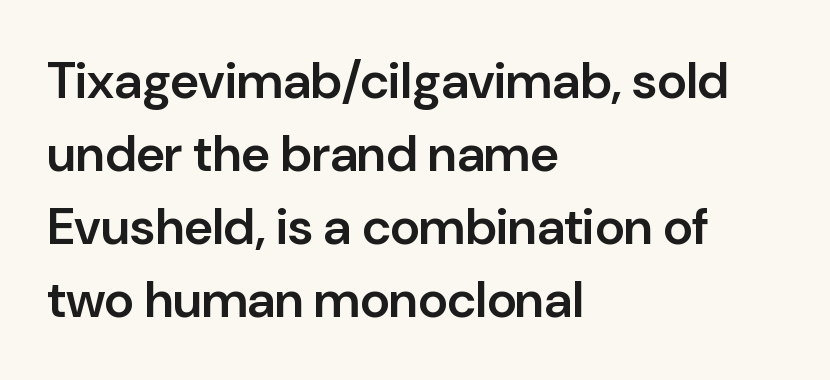
{"serif": "no", "italic": "no", "bold": "semi", "weight": "semibold", "width": "normal", "stroke_contrast": "low", "x_height": "medium", "monospaced": "no", "underline": "no", "align": "left", "line_spacing": "normal", "line_spacing_ratio": 1.43, "letter_spacing": "normal", "letter_spacing_em": 0.0, "glyph_px": 51}
